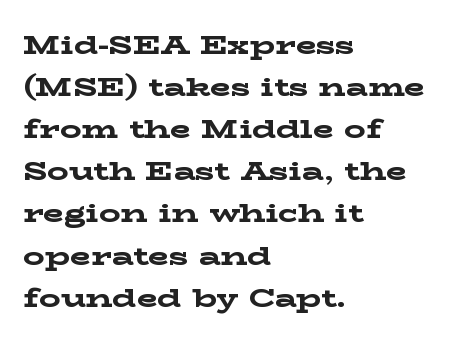
Nothing unusual about the tracking: characters are spaced as the font intends. Layout note: lines flush left. Does the lettering tilt? It doesn't — this is upright. The characters look thick and weighty, a clear bold. If you measured baseline to baseline, you'd find a middling distance. Underlining? Definitely not there.
